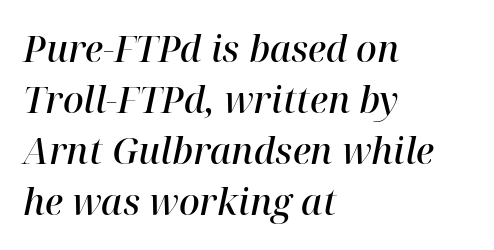
The image shows 36 px semibold serif type, italic (leaning right); set left-aligned, normal line spacing (1.42x), normal letter spacing, not underlined; high stroke contrast and a medium x-height.
